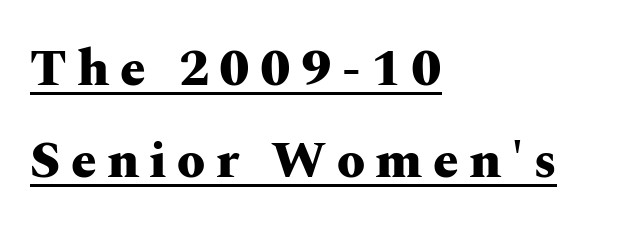
The image shows 51 px heavy, wide serif type, upright; set left-aligned, line spacing 1.81x, unusually wide letter spacing (+0.2 em), underlined; medium stroke contrast and a medium x-height.
